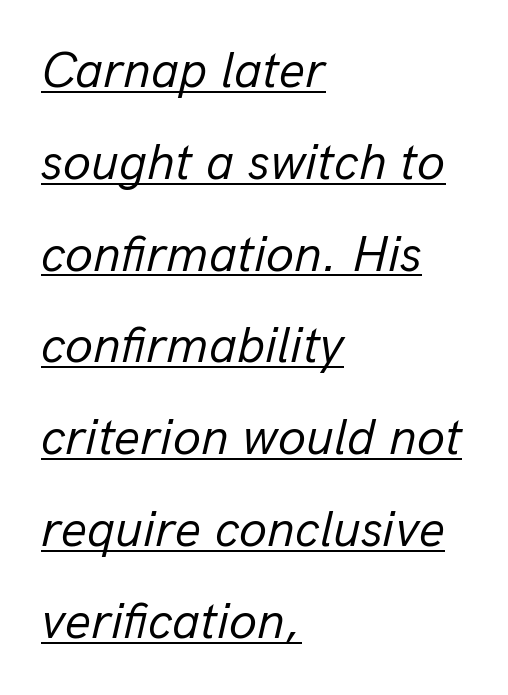
The image shows 51 px regular-weight type, italic (leaning right); set left-aligned, line spacing 1.8x, normal letter spacing, underlined; low stroke contrast and a medium x-height.
